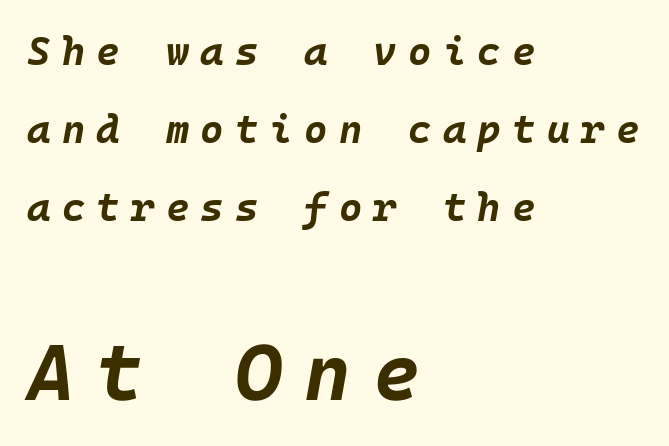
Caption: expanded tracking, letters set apart. It's the slanting kind of type. These lines are set flush left with a ragged right edge. Quick note: interline space is abundant.
